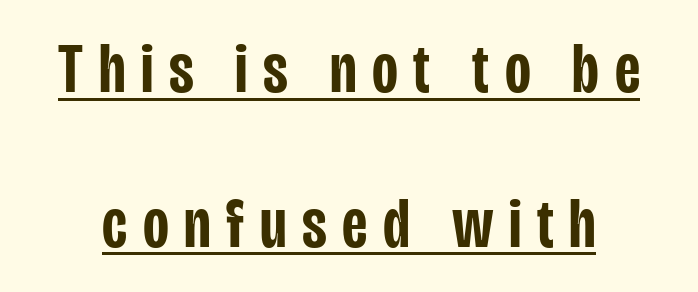
{"serif": "no", "italic": "no", "bold": "semi", "weight": "semibold", "width": "condensed", "stroke_contrast": "low", "x_height": "large", "monospaced": "no", "underline": "yes", "line_spacing": "loose", "line_spacing_ratio": 2.18, "letter_spacing": "wide", "letter_spacing_em": 0.22, "glyph_px": 71}
